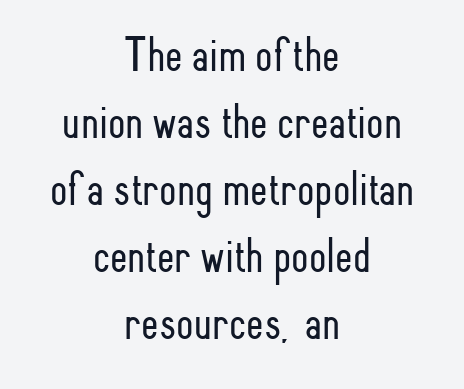
Q: Is the text bold? A: No.
Q: Is the text italic (slanted)? A: No, it is upright.
Q: Is the typeface a serif or a sans-serif typeface? A: Sans-serif.
Q: Is the text underlined? A: No.
Q: How is the paragraph aligned? A: Centered.
Q: Is the spacing between letters normal or unusually wide? A: Normal.
Q: Is the spacing between lines tight, normal or loose? A: Normal.
Q: Width (condensed, normal, or wide)? A: Condensed.
Q: Stroke contrast? A: Low.
Q: x-height? A: Small.
Q: Monospaced? A: No.
